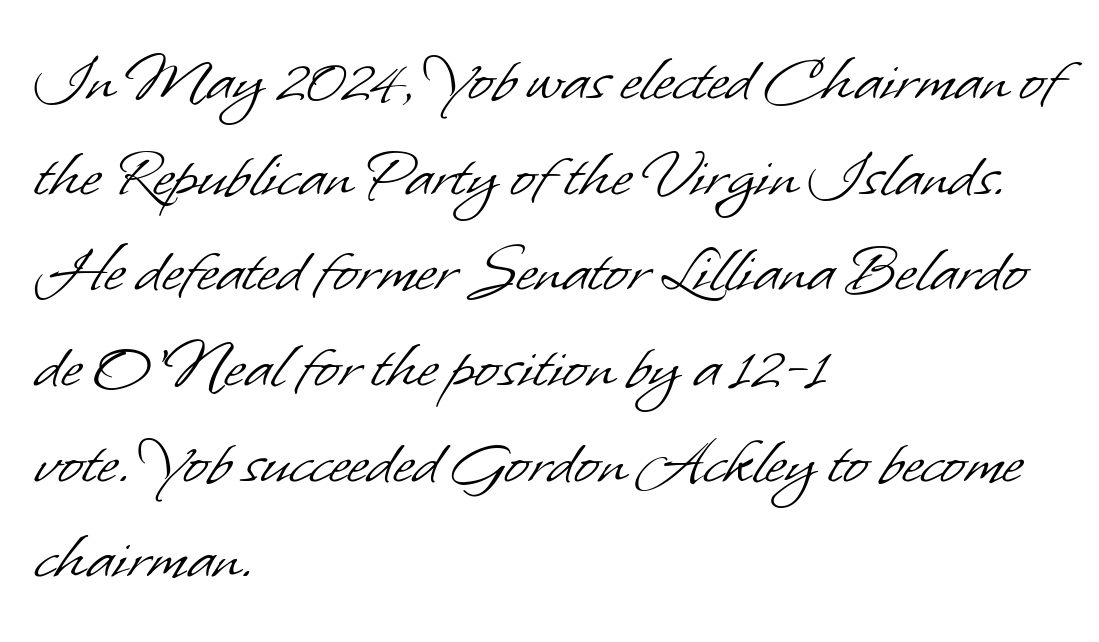
Q: Is the text bold? A: No.
Q: Is the typeface a serif or a sans-serif typeface? A: Sans-serif.
Q: Is the text underlined? A: No.
Q: How is the paragraph aligned? A: Left-aligned.
Q: Is the spacing between letters normal or unusually wide? A: Normal.
Q: Is the spacing between lines tight, normal or loose? A: Normal.
Q: Width (condensed, normal, or wide)? A: Normal.
Q: Stroke contrast? A: Low.
Q: x-height? A: Small.
Q: Monospaced? A: No.
